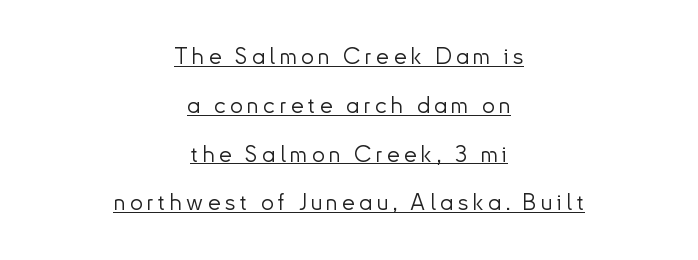
{"italic": "no", "bold": "no", "underline": "yes", "align": "center", "line_spacing": "loose", "line_spacing_ratio": 2.12, "glyph_px": 23}
